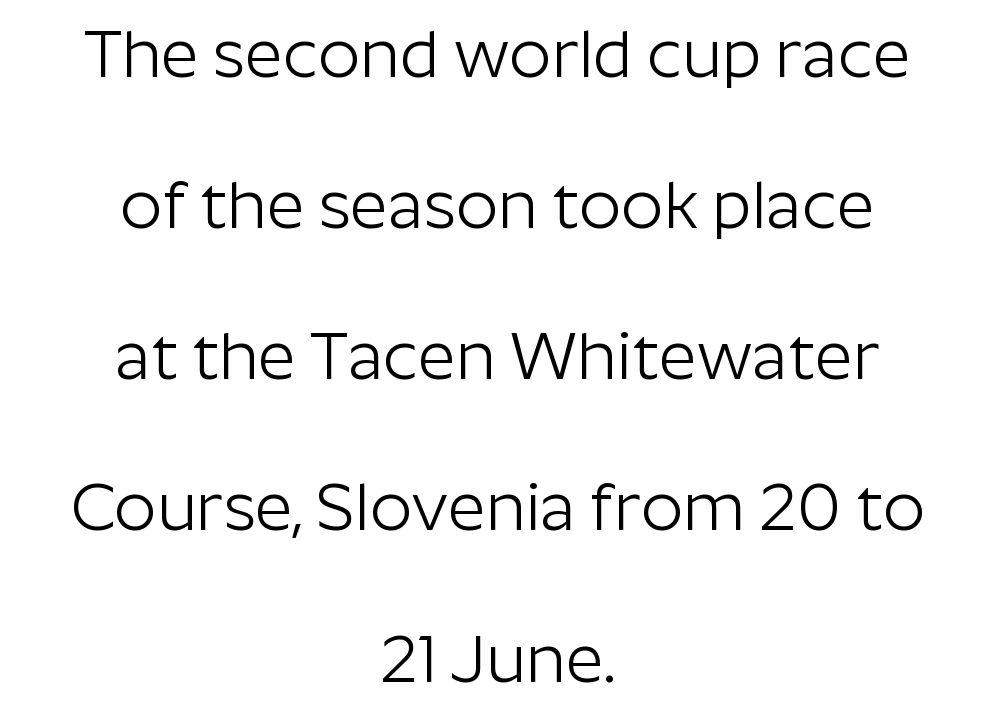
{"serif": "no", "italic": "no", "bold": "no", "weight": "light", "width": "normal", "stroke_contrast": "low", "x_height": "medium", "monospaced": "no", "underline": "no", "align": "center", "line_spacing": "loose", "line_spacing_ratio": 2.29, "letter_spacing": "normal", "letter_spacing_em": 0.0, "glyph_px": 66}
